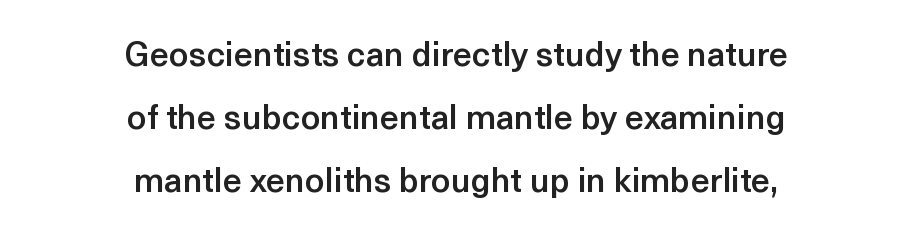
The image shows 34 px semibold sans-serif type, upright; set centered, line spacing 1.86x, normal letter spacing, not underlined; a medium x-height.
